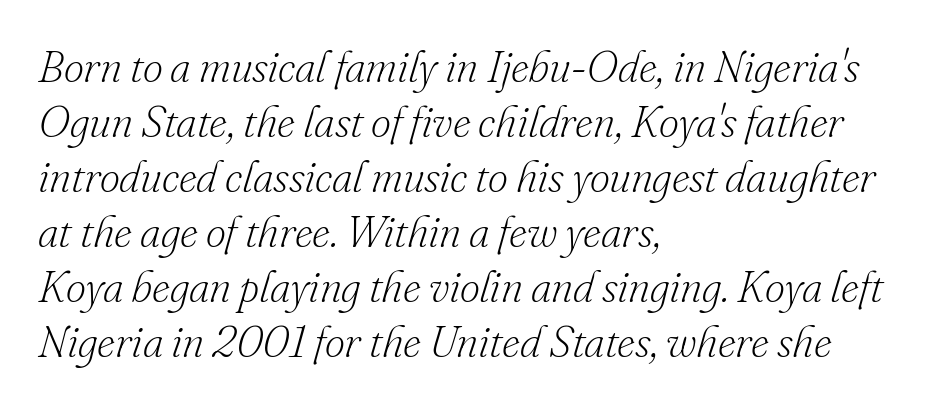
Q: Is the text bold? A: No.
Q: Is the text italic (slanted)? A: Yes, it leans right by about 16 degrees.
Q: Is the typeface a serif or a sans-serif typeface? A: Serif.
Q: Is the text underlined? A: No.
Q: How is the paragraph aligned? A: Left-aligned.
Q: Is the spacing between letters normal or unusually wide? A: Normal.
Q: Is the spacing between lines tight, normal or loose? A: Normal.
Q: Width (condensed, normal, or wide)? A: Normal.
Q: Stroke contrast? A: Low.
Q: x-height? A: Small.
Q: Monospaced? A: No.
